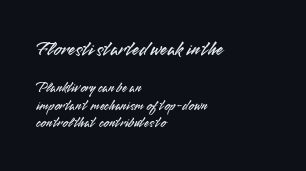
This sample keeps an unexceptional amount of space between lines. Letter spacing: default. The string is rendered with underlining switched off. Here the first block reads like a headline and the second like body copy.
